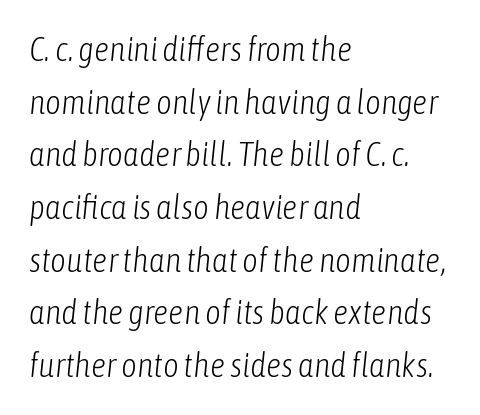
The rendering anchors every line to the left-hand side. Here the glyphs are tracked normally, forming tight word shapes. Has an underline been added? It has not. What's the leading like? Ordinary, nothing unusual. Stems and bowls with no extra thickness — not bold.
